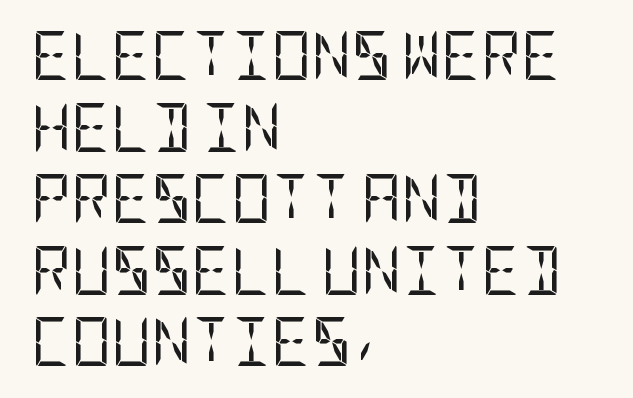
The image shows 49 px regular-weight, condensed sans-serif type, upright; set left-aligned, normal line spacing (1.46x), normal letter spacing, not underlined; low stroke contrast and a large x-height.
